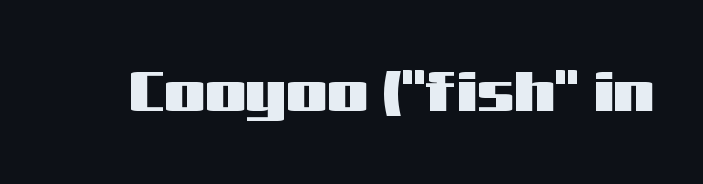
Q: Is the text italic (slanted)? A: No, it is upright.
Q: Is the typeface a serif or a sans-serif typeface? A: Sans-serif.
Q: Is the text underlined? A: No.
Q: Is the spacing between letters normal or unusually wide? A: Normal.
Q: Width (condensed, normal, or wide)? A: Wide.
Q: Stroke contrast? A: Medium.
Q: x-height? A: Medium.
Q: Monospaced? A: No.
